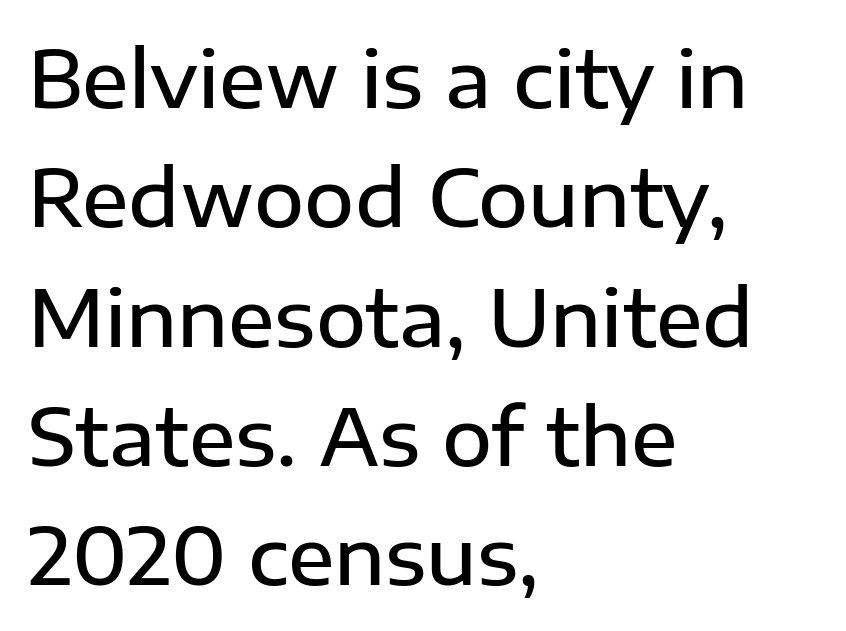
Q: Is the text bold? A: Semi-bold.
Q: Is the text italic (slanted)? A: No, it is upright.
Q: Is the typeface a serif or a sans-serif typeface? A: Sans-serif.
Q: Is the text underlined? A: No.
Q: How is the paragraph aligned? A: Left-aligned.
Q: Is the spacing between letters normal or unusually wide? A: Normal.
Q: Is the spacing between lines tight, normal or loose? A: Normal.
Q: Width (condensed, normal, or wide)? A: Normal.
Q: Stroke contrast? A: Low.
Q: x-height? A: Medium.
Q: Monospaced? A: No.
